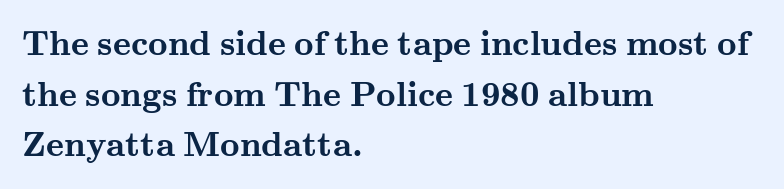
The image shows 34 px semibold, wide serif type, upright; set left-aligned, normal line spacing (1.49x), normal letter spacing, not underlined; medium stroke contrast and a small x-height.
